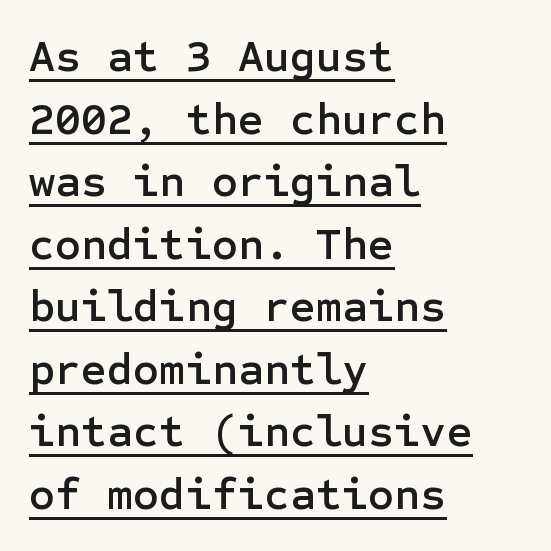
Q: Is the text italic (slanted)? A: No, it is upright.
Q: Is the typeface a serif or a sans-serif typeface? A: Sans-serif.
Q: Is the text underlined? A: Yes.
Q: How is the paragraph aligned? A: Left-aligned.
Q: Is the spacing between letters normal or unusually wide? A: Normal.
Q: Is the spacing between lines tight, normal or loose? A: Normal.
Q: Width (condensed, normal, or wide)? A: Normal.
Q: Stroke contrast? A: Low.
Q: x-height? A: Medium.
